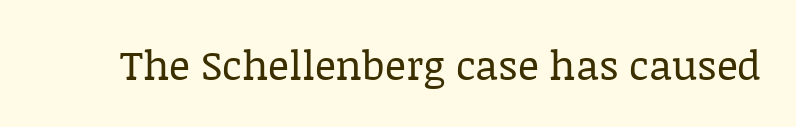
Q: Is the text bold? A: No.
Q: Is the text italic (slanted)? A: No, it is upright.
Q: Is the typeface a serif or a sans-serif typeface? A: Serif.
Q: Is the text underlined? A: No.
Q: Is the spacing between letters normal or unusually wide? A: Normal.
Q: Width (condensed, normal, or wide)? A: Normal.
Q: Stroke contrast? A: Low.
Q: x-height? A: Large.
Q: Monospaced? A: No.
